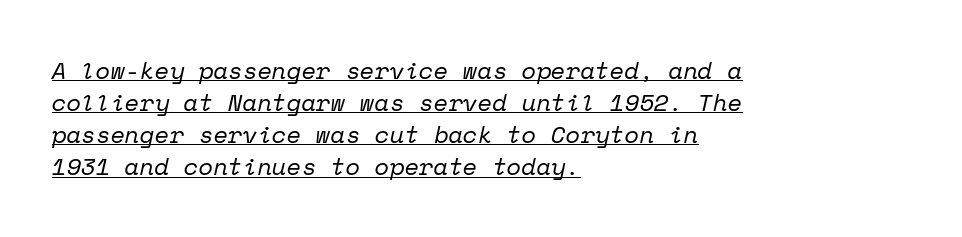
The typesetter has applied underlining to the passage shown. Stroke mass is kept to a normal reading level or below. There is no visible air inserted between adjacent glyphs. The axis of the letterforms is tilted away from vertical. These lines stack with their left ends in a neat column.
